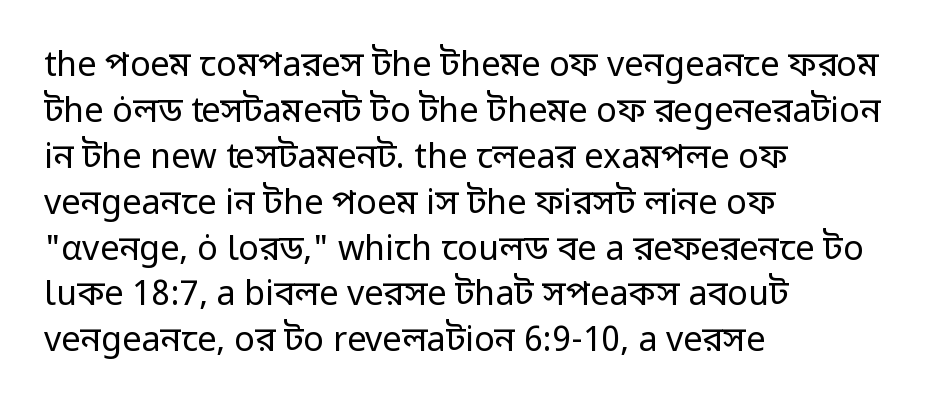
{"serif": "no", "italic": "no", "bold": "no", "weight": "regular", "width": "normal", "stroke_contrast": "low", "x_height": "medium", "monospaced": "no", "underline": "no", "align": "left", "line_spacing": "normal", "line_spacing_ratio": 1.35, "letter_spacing": "normal", "letter_spacing_em": 0.0, "glyph_px": 34}
